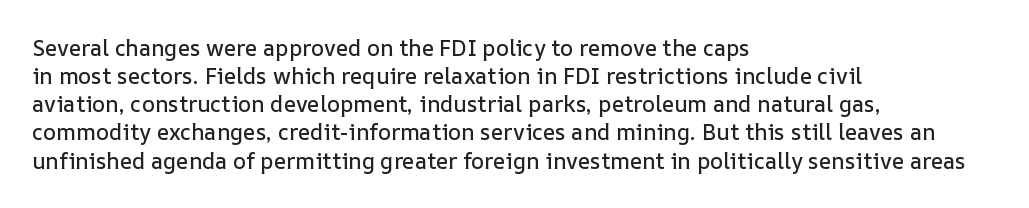
{"italic": "no", "underline": "no", "align": "left", "line_spacing": "normal", "line_spacing_ratio": 1.28, "letter_spacing": "normal", "letter_spacing_em": 0.0, "glyph_px": 22}
